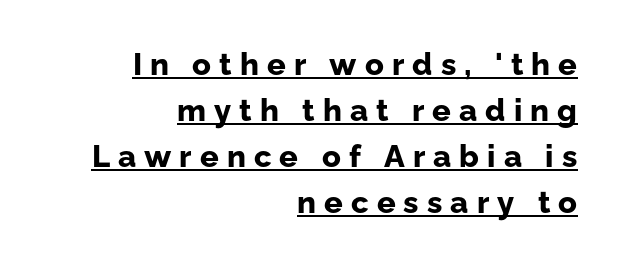
The image shows 31 px bold sans-serif type, upright; set right-aligned, normal line spacing (1.48x), unusually wide letter spacing (+0.26 em), underlined; low stroke contrast and a medium x-height.
